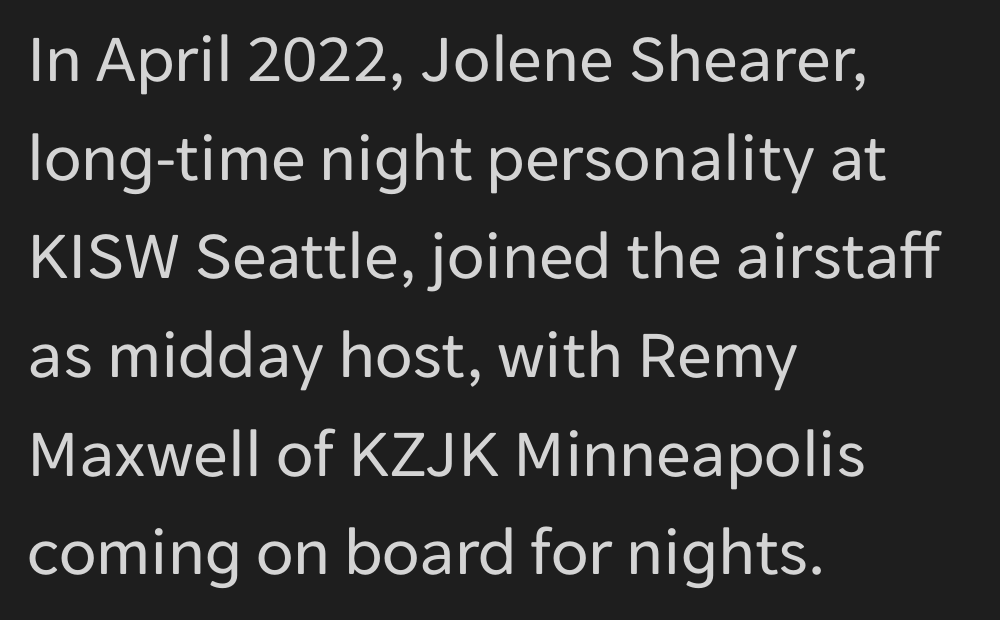
Q: Is the text bold? A: No.
Q: Is the text italic (slanted)? A: No, it is upright.
Q: Is the typeface a serif or a sans-serif typeface? A: Sans-serif.
Q: Is the text underlined? A: No.
Q: How is the paragraph aligned? A: Left-aligned.
Q: Is the spacing between letters normal or unusually wide? A: Normal.
Q: Is the spacing between lines tight, normal or loose? A: Normal.
Q: Width (condensed, normal, or wide)? A: Normal.
Q: Stroke contrast? A: Low.
Q: x-height? A: Medium.
Q: Monospaced? A: No.
